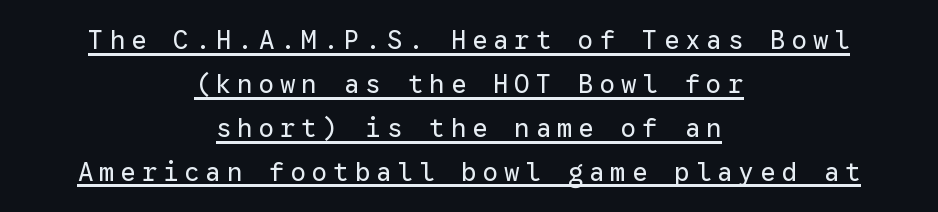
The image shows 26 px text type, upright; set centered, normal line spacing (1.69x), unusually wide letter spacing (+0.22 em), underlined.
